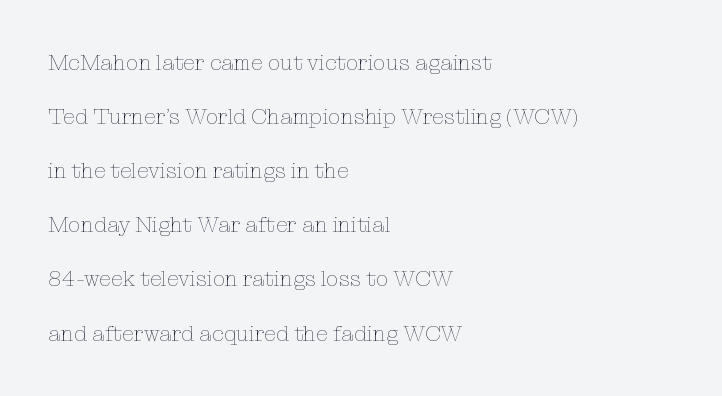
Q: Is the text bold? A: No.
Q: Is the text italic (slanted)? A: No, it is upright.
Q: Is the text underlined? A: No.
Q: How is the paragraph aligned? A: Left-aligned.
Q: Is the spacing between letters normal or unusually wide? A: Normal.
Q: Is the spacing between lines tight, normal or loose? A: Loose.
